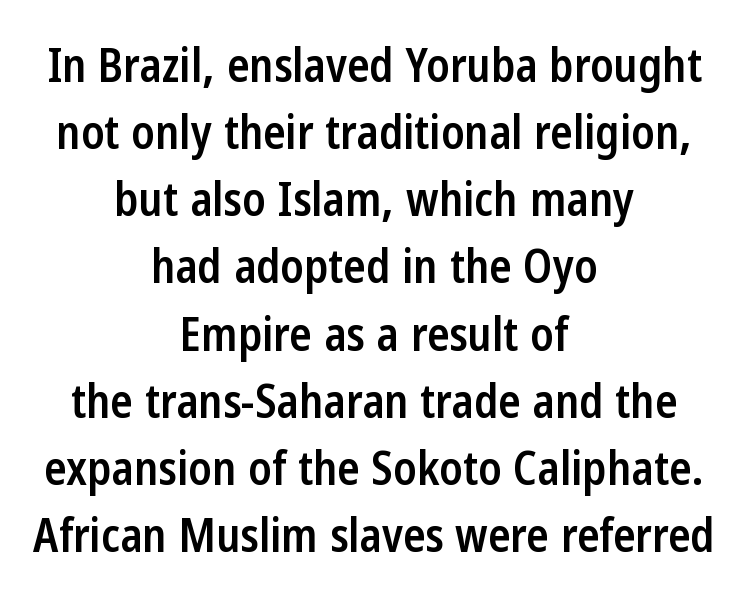
Q: Is the text bold? A: Semi-bold.
Q: Is the text italic (slanted)? A: No, it is upright.
Q: Is the typeface a serif or a sans-serif typeface? A: Sans-serif.
Q: Is the text underlined? A: No.
Q: How is the paragraph aligned? A: Centered.
Q: Is the spacing between letters normal or unusually wide? A: Normal.
Q: Is the spacing between lines tight, normal or loose? A: Normal.
Q: Width (condensed, normal, or wide)? A: Condensed.
Q: Stroke contrast? A: Low.
Q: x-height? A: Medium.
Q: Monospaced? A: No.
